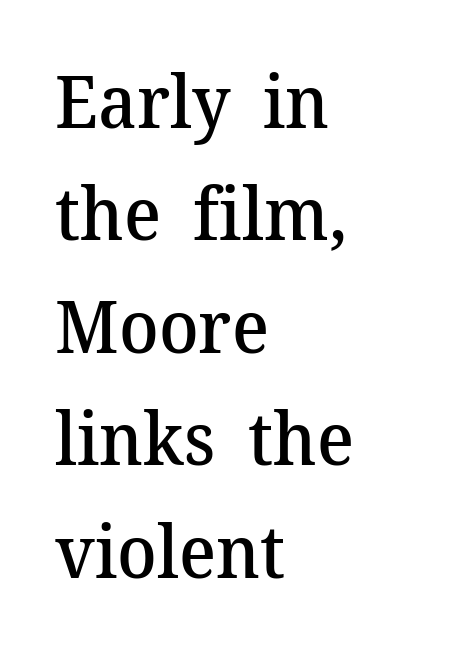
The passage is arranged the way most books set body copy — flush left. Rows of type keep a routine distance in the vertical direction. Here the designer chose a conventional face with non-uniform glyph widths. Notice how the stems are strictly vertical — no italics here.
